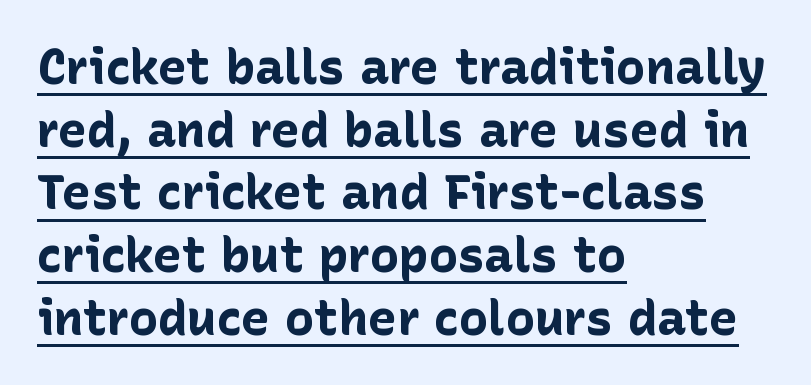
{"serif": "no", "italic": "no", "bold": "yes", "weight": "bold", "width": "normal", "stroke_contrast": "low", "x_height": "medium", "monospaced": "no", "underline": "yes", "align": "left", "line_spacing": "normal", "line_spacing_ratio": 1.28, "letter_spacing": "normal", "letter_spacing_em": 0.0, "glyph_px": 49}
